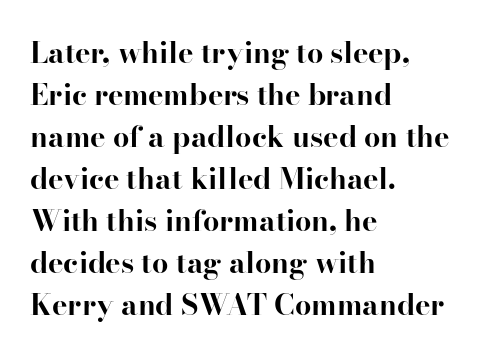
How heavy is the stroke? Heavy — this is a bold. Reading down the column, the eye jumps a familiar distance to each next line. The text was rendered using a seriffed face with decorative stroke endings. Posture: vertical. Horizontally, the lines are justified to the leading edge only. Plain, unruled lines of type.
